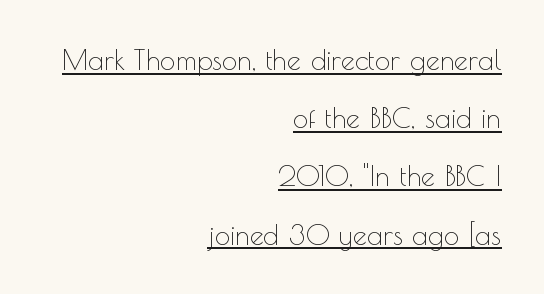
Q: Is the text bold? A: No.
Q: Is the text italic (slanted)? A: No, it is upright.
Q: Is the typeface a serif or a sans-serif typeface? A: Sans-serif.
Q: Is the text underlined? A: Yes.
Q: How is the paragraph aligned? A: Right-aligned.
Q: Is the spacing between letters normal or unusually wide? A: Normal.
Q: Is the spacing between lines tight, normal or loose? A: Loose.
Q: Width (condensed, normal, or wide)? A: Normal.
Q: x-height? A: Small.
Q: Monospaced? A: No.
